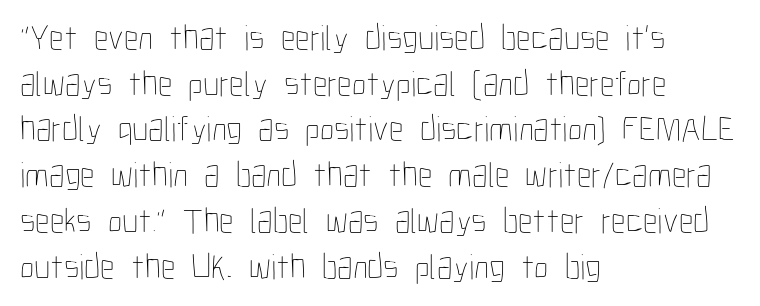
The image shows 36 px thin, condensed type, upright; set left-aligned, normal line spacing (1.27x), normal letter spacing, not underlined; low stroke contrast and a medium x-height.
